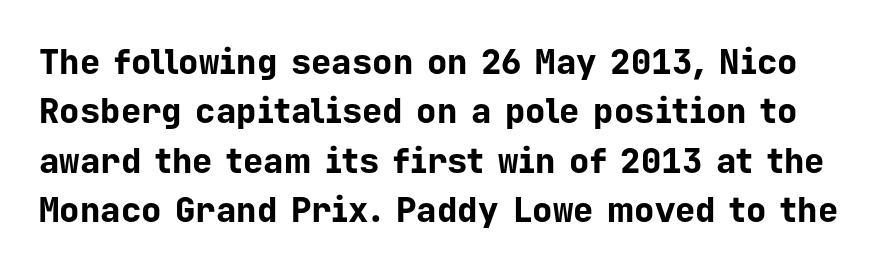
{"serif": "no", "italic": "no", "bold": "yes", "weight": "bold", "width": "normal", "stroke_contrast": "low", "x_height": "medium", "monospaced": "yes", "underline": "no", "line_spacing": "normal", "line_spacing_ratio": 1.45, "letter_spacing": "normal", "letter_spacing_em": 0.0, "glyph_px": 34}
